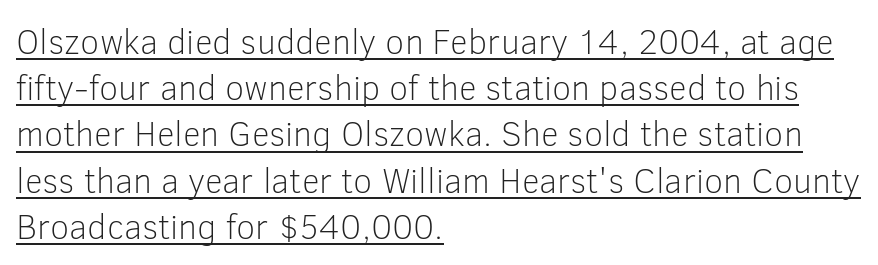
The letters carry no serifs — their stems end cleanly without finishing strokes. Line spacing here is normal. Looks like regular typesetting: each glyph gets only the width it needs. The lettering holds an erect, upright posture throughout.
